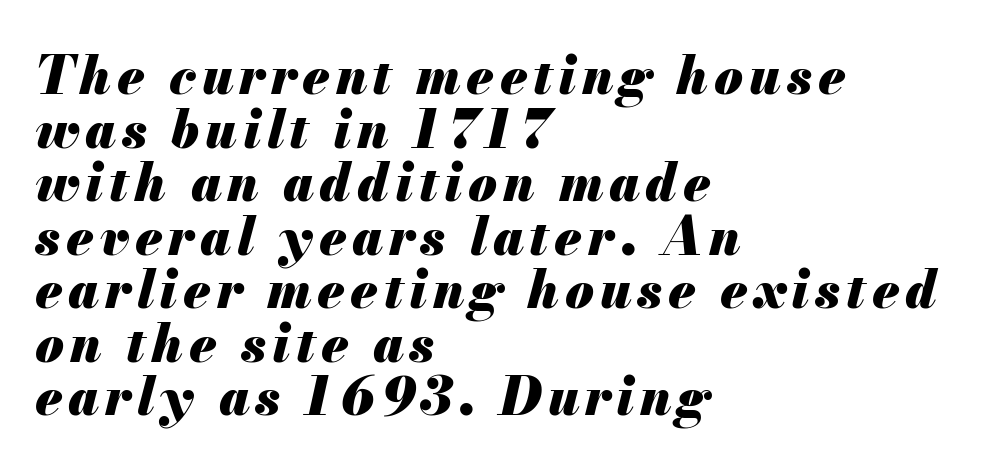
{"italic": "yes", "lean": "right", "slant_degrees": 13, "bold": "yes", "weight": "heavy", "width": "normal", "stroke_contrast": "medium", "x_height": "small", "monospaced": "no", "underline": "no", "align": "left", "line_spacing": "tight", "line_spacing_ratio": 1.03, "glyph_px": 52}
